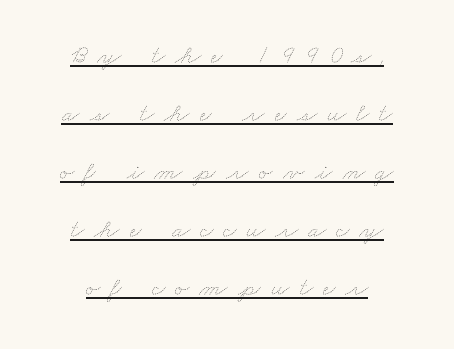
Q: Is the text bold? A: No.
Q: Is the text underlined? A: Yes.
Q: Is the spacing between letters normal or unusually wide? A: Unusually wide.
Q: Is the spacing between lines tight, normal or loose? A: Loose.
